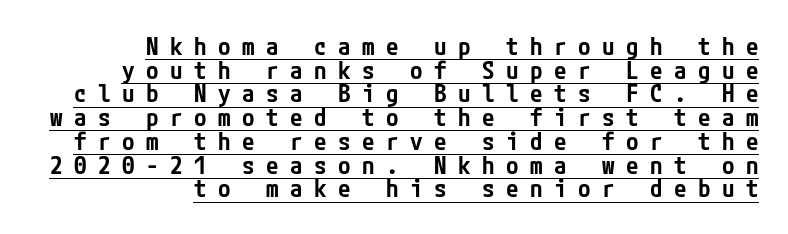
The image shows 25 px text type, upright; set right-aligned, tight line spacing (0.95x), unusually wide letter spacing (+0.46 em), underlined.
